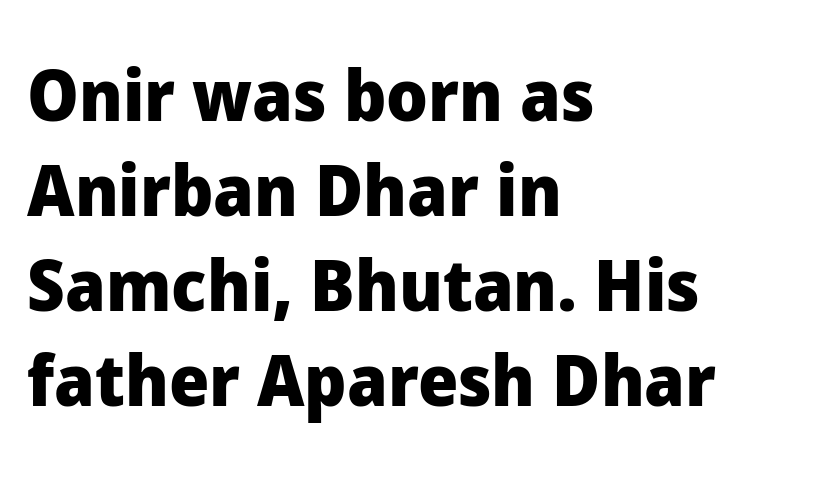
The image shows 71 px heavy sans-serif type, upright; set left-aligned, normal line spacing (1.34x), normal letter spacing, not underlined; low stroke contrast and a medium x-height.
